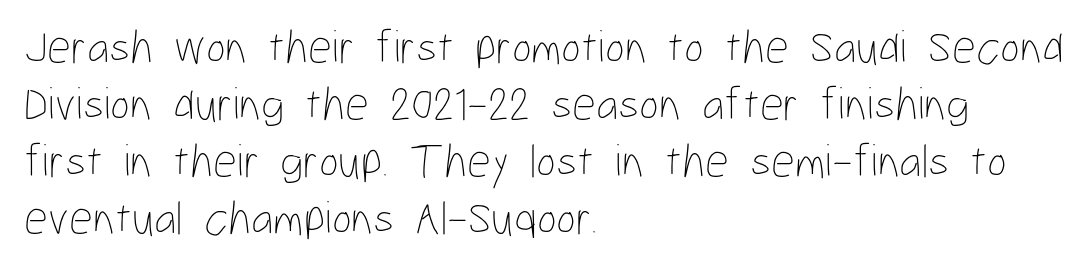
Q: Is the text bold? A: No.
Q: Is the text italic (slanted)? A: No, it is upright.
Q: Is the text underlined? A: No.
Q: How is the paragraph aligned? A: Left-aligned.
Q: Is the spacing between letters normal or unusually wide? A: Normal.
Q: Width (condensed, normal, or wide)? A: Condensed.
Q: Stroke contrast? A: Low.
Q: x-height? A: Medium.
Q: Monospaced? A: No.
